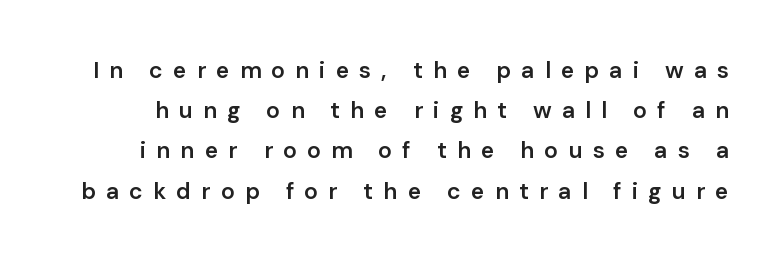
{"italic": "no", "bold": "semi", "underline": "no", "line_spacing_ratio": 1.75, "letter_spacing": "wide", "letter_spacing_em": 0.44, "glyph_px": 23}
